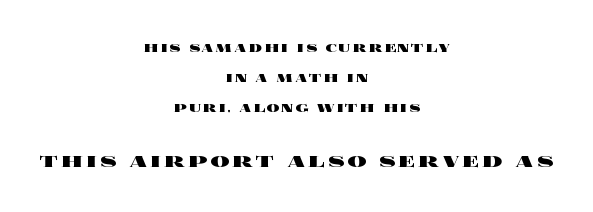
A student would call this center alignment; a typographer would say set centered. Unmarked baselines from the first word to the last. Every letter is thick-stroked: bold, no question. Larger block? The one below; the one above is distinctly smaller. The specimen reads as upright at a glance.
